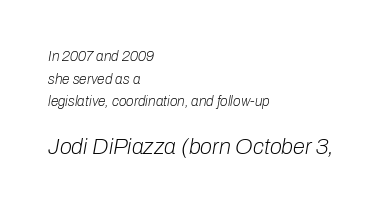
Q: Is the text bold? A: No.
Q: Is the text italic (slanted)? A: Yes, it leans right by about 10 degrees.
Q: Is the text underlined? A: No.
Q: How is the paragraph aligned? A: Left-aligned.
Q: Is the spacing between letters normal or unusually wide? A: Normal.
Q: Is the spacing between lines tight, normal or loose? A: Normal.
Q: Which block of text is set in a larger size, the first (top) or the second (bottom)? A: The second (bottom) one.
